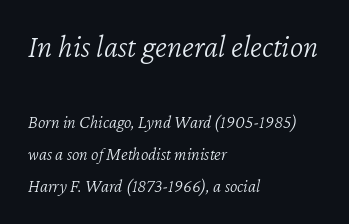
Quick note: underline off. The typography opts for an oblique posture over an upright one. Alignment: flush left. The line texture is even and compact thanks to regular tracking. The designer gave the opening block more size than the closing block.
